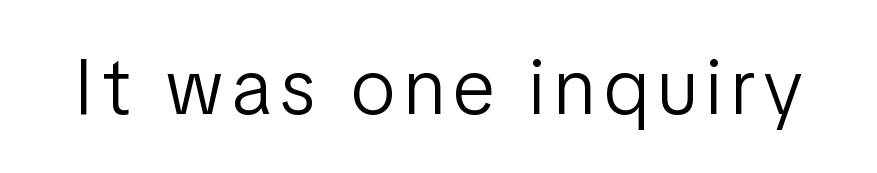
Q: Is the text bold? A: No.
Q: Is the text italic (slanted)? A: No, it is upright.
Q: Is the typeface a serif or a sans-serif typeface? A: Sans-serif.
Q: Is the text underlined? A: No.
Q: Width (condensed, normal, or wide)? A: Condensed.
Q: Stroke contrast? A: Low.
Q: x-height? A: Medium.
Q: Monospaced? A: No.
